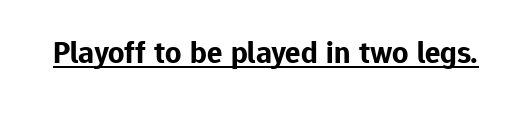
The image shows 32 px bold sans-serif type, upright; set normal letter spacing, underlined; low stroke contrast and a medium x-height.
